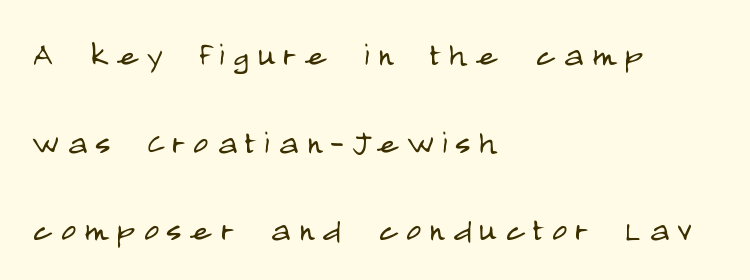
{"serif": "no", "italic": "no", "bold": "no", "weight": "light", "width": "condensed", "stroke_contrast": "low", "x_height": "large", "monospaced": "no", "underline": "no", "align": "left", "line_spacing": "loose", "line_spacing_ratio": 2.14, "letter_spacing": "wide", "letter_spacing_em": 0.2, "glyph_px": 41}
